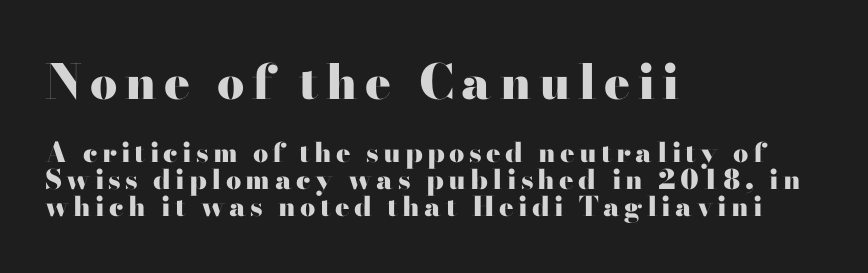
The image shows 48 px heavy, wide serif type, upright; set left-aligned, tight line spacing (1.0x), not underlined; the first (top) block is 1.78x larger; high stroke contrast and a small x-height.
